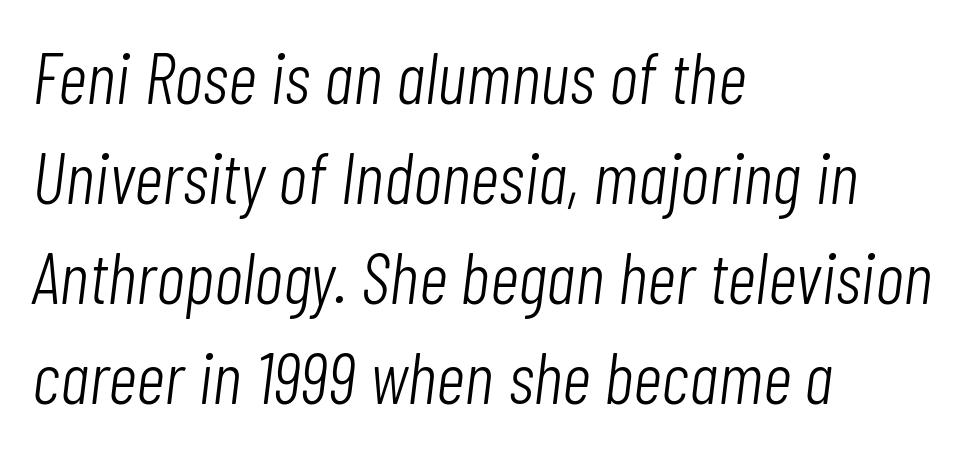
The image shows 72 px light, condensed type, italic (leaning right); set left-aligned, normal line spacing (1.39x), normal letter spacing, not underlined; low stroke contrast and a medium x-height.
